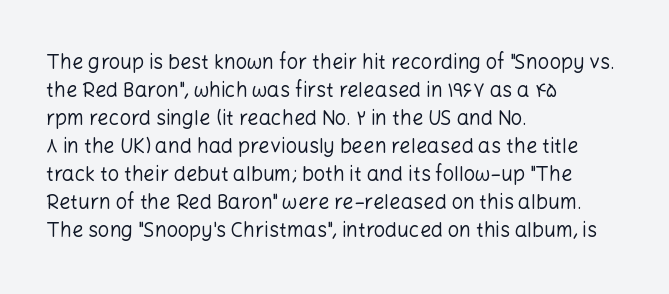
Q: Is the text bold? A: No.
Q: Is the text italic (slanted)? A: No, it is upright.
Q: Is the text underlined? A: No.
Q: How is the paragraph aligned? A: Left-aligned.
Q: Is the spacing between letters normal or unusually wide? A: Normal.
Q: Is the spacing between lines tight, normal or loose? A: Normal.
